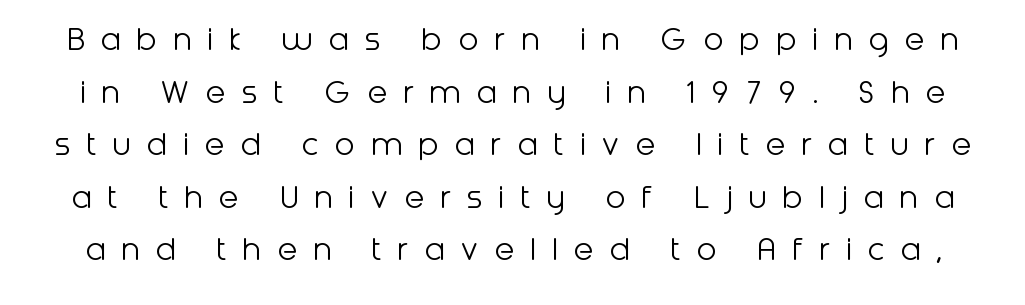
The image shows 37 px light sans-serif type, upright; set normal line spacing (1.42x), unusually wide letter spacing (+0.42 em), not underlined; low stroke contrast and a medium x-height.
